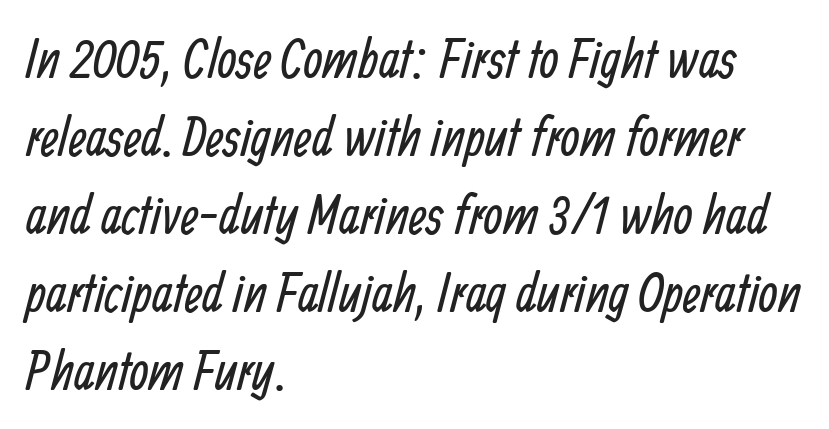
{"serif": "no", "bold": "no", "weight": "regular", "width": "condensed", "stroke_contrast": "low", "x_height": "medium", "monospaced": "no", "underline": "no", "align": "left", "line_spacing": "normal", "line_spacing_ratio": 1.42, "letter_spacing": "normal", "letter_spacing_em": 0.0, "glyph_px": 55}
